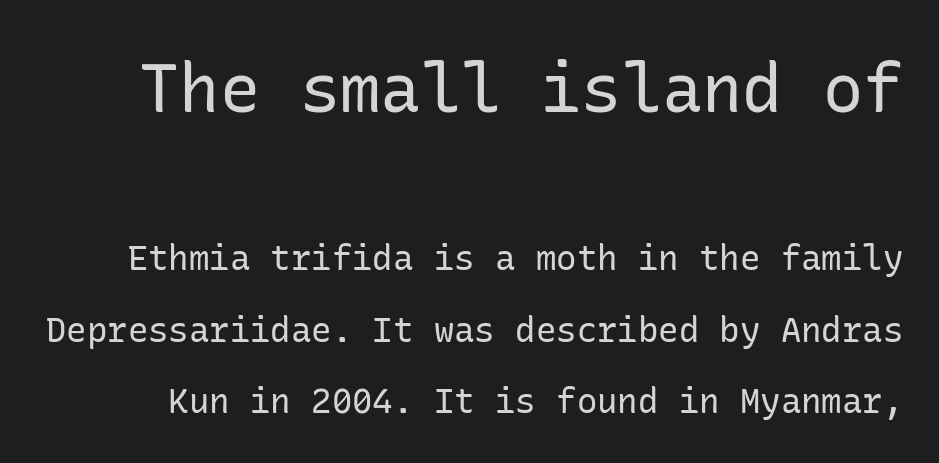
The image shows 67 px regular-weight sans-serif type, upright; set loose line spacing (2.11x), normal letter spacing, not underlined; the first (top) block is 1.97x larger; low stroke contrast and a medium x-height.
